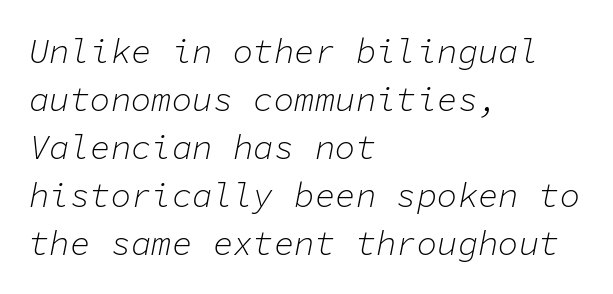
{"italic": "yes", "lean": "right", "slant_degrees": 11, "bold": "no", "weight": "light", "width": "normal", "stroke_contrast": "low", "x_height": "medium", "monospaced": "yes", "underline": "no", "align": "left", "line_spacing": "normal", "line_spacing_ratio": 1.41, "letter_spacing": "normal", "letter_spacing_em": 0.0, "glyph_px": 34}
